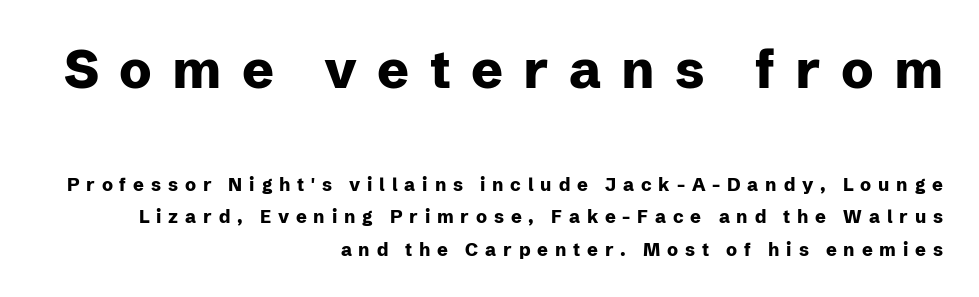
The image shows 53 px heavy sans-serif type, upright; set right-aligned, line spacing 1.79x, unusually wide letter spacing (+0.38 em), not underlined; the first (top) block is 2.94x larger; low stroke contrast and a medium x-height.
